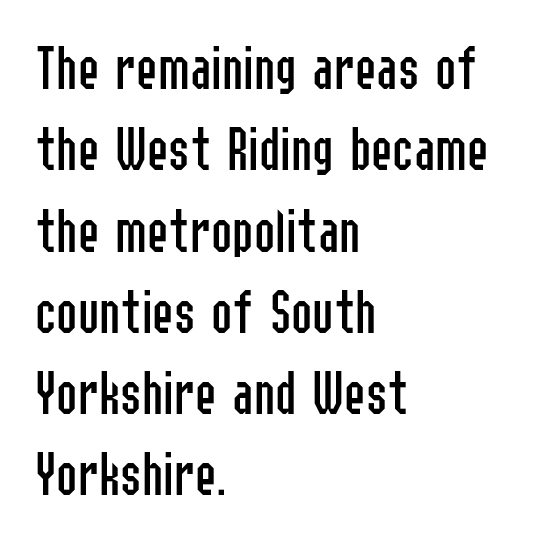
The image shows 64 px regular-weight, condensed sans-serif type, upright; set left-aligned, normal line spacing (1.27x), normal letter spacing, not underlined; low stroke contrast and a medium x-height.
